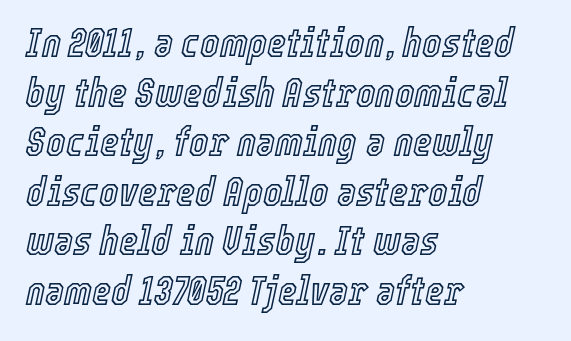
The image shows 41 px condensed type, italic (leaning right); set left-aligned, line spacing 1.21x, normal letter spacing, not underlined; a medium x-height.
